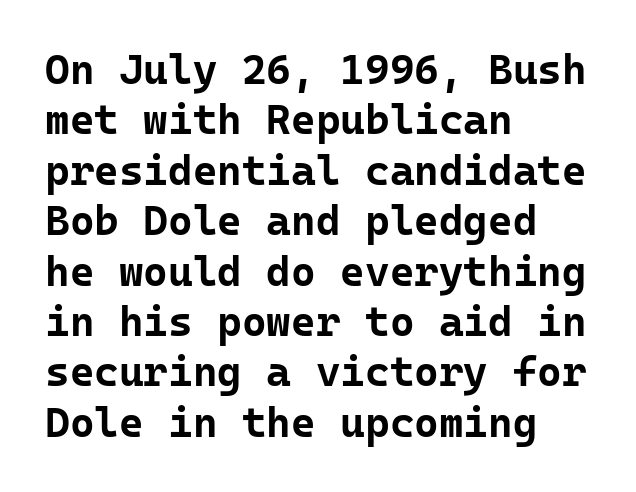
Q: Is the text bold? A: Yes.
Q: Is the text italic (slanted)? A: No, it is upright.
Q: Is the typeface a serif or a sans-serif typeface? A: Sans-serif.
Q: Is the text underlined? A: No.
Q: How is the paragraph aligned? A: Left-aligned.
Q: Is the spacing between letters normal or unusually wide? A: Normal.
Q: Width (condensed, normal, or wide)? A: Normal.
Q: Stroke contrast? A: Low.
Q: x-height? A: Medium.
Q: Monospaced? A: Yes.
